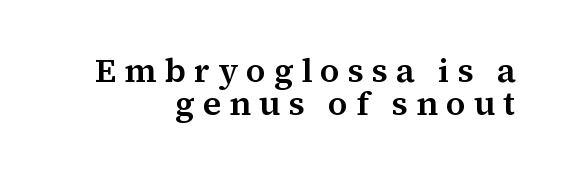
The image shows 34 px serif type, upright; set right-aligned, tight line spacing (0.98x), unusually wide letter spacing (+0.23 em), not underlined; medium stroke contrast and a medium x-height.
